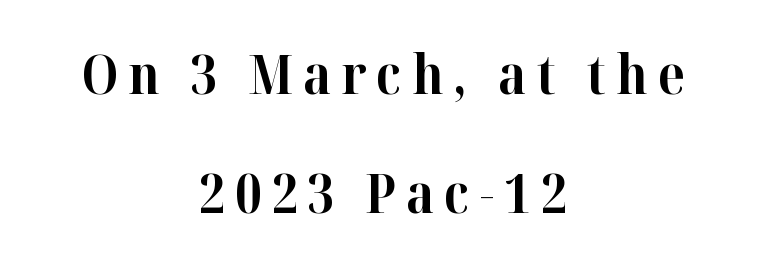
Q: Is the text bold? A: Yes.
Q: Is the text italic (slanted)? A: No, it is upright.
Q: Is the typeface a serif or a sans-serif typeface? A: Serif.
Q: Is the text underlined? A: No.
Q: How is the paragraph aligned? A: Centered.
Q: Is the spacing between lines tight, normal or loose? A: Loose.
Q: Width (condensed, normal, or wide)? A: Normal.
Q: Stroke contrast? A: High.
Q: x-height? A: Medium.
Q: Monospaced? A: No.
